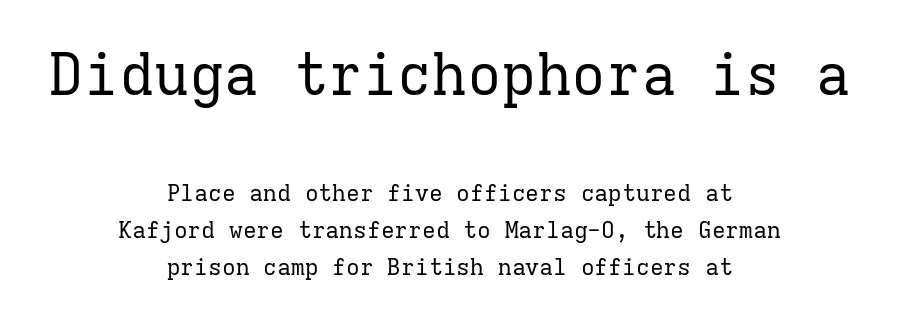
Q: Is the text bold? A: No.
Q: Is the text italic (slanted)? A: No, it is upright.
Q: Is the typeface a serif or a sans-serif typeface? A: Serif.
Q: Is the text underlined? A: No.
Q: How is the paragraph aligned? A: Centered.
Q: Is the spacing between letters normal or unusually wide? A: Normal.
Q: Is the spacing between lines tight, normal or loose? A: Normal.
Q: Which block of text is set in a larger size, the first (top) or the second (bottom)? A: The first (top) one.
Q: Width (condensed, normal, or wide)? A: Normal.
Q: Stroke contrast? A: Low.
Q: x-height? A: Medium.
Q: Monospaced? A: Yes.
